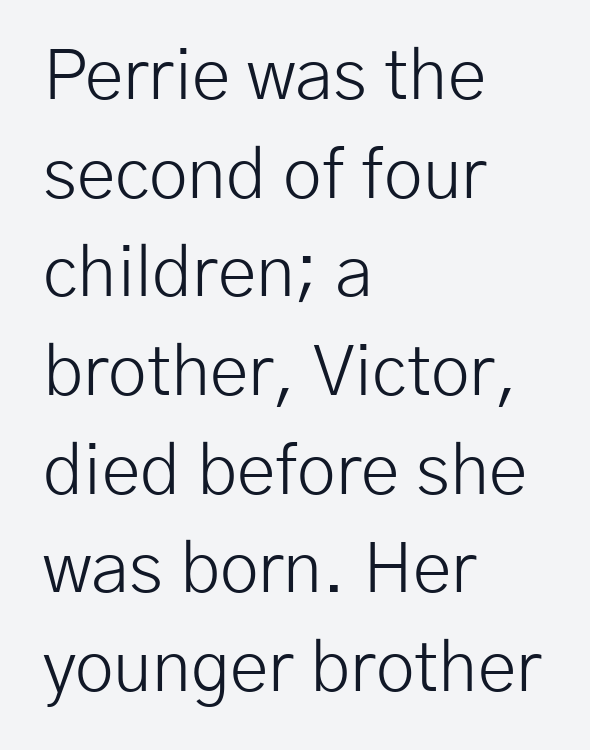
Q: Is the text bold? A: No.
Q: Is the text italic (slanted)? A: No, it is upright.
Q: Is the typeface a serif or a sans-serif typeface? A: Sans-serif.
Q: Is the text underlined? A: No.
Q: How is the paragraph aligned? A: Left-aligned.
Q: Is the spacing between letters normal or unusually wide? A: Normal.
Q: Is the spacing between lines tight, normal or loose? A: Normal.
Q: Width (condensed, normal, or wide)? A: Normal.
Q: Stroke contrast? A: Low.
Q: x-height? A: Medium.
Q: Monospaced? A: No.
